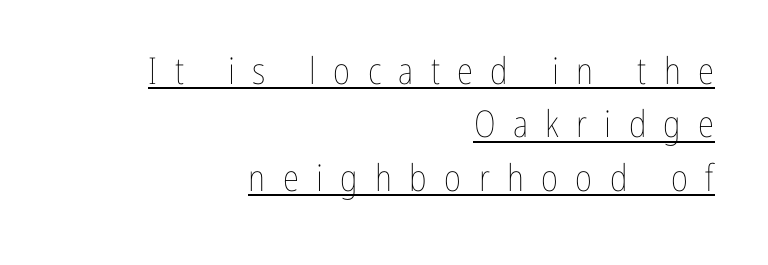
The image shows 37 px thin, condensed type, upright; set right-aligned, normal line spacing (1.44x), unusually wide letter spacing (+0.47 em), underlined; low stroke contrast and a medium x-height.
